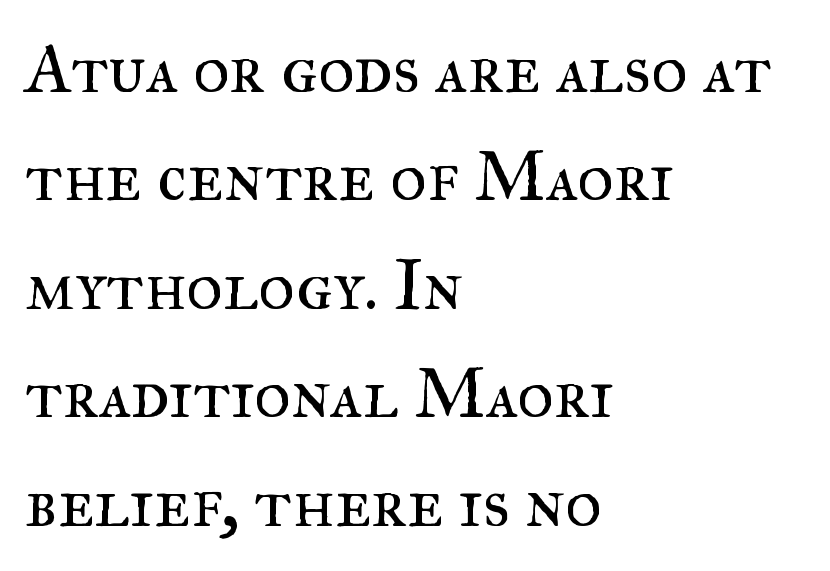
{"serif": "yes", "italic": "no", "bold": "no", "weight": "regular", "width": "normal", "stroke_contrast": "medium", "x_height": "small", "monospaced": "no", "underline": "no", "align": "left", "line_spacing": "normal", "line_spacing_ratio": 1.55, "letter_spacing": "normal", "letter_spacing_em": 0.0, "glyph_px": 70}
